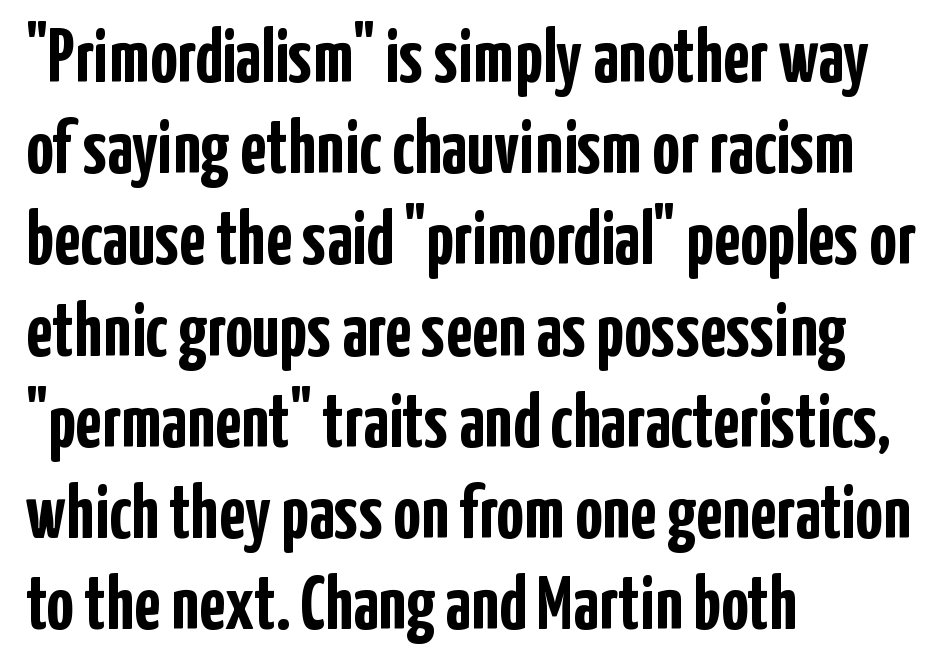
The image shows 76 px semibold, condensed sans-serif type, upright; set left-aligned, line spacing 1.2x, normal letter spacing, not underlined; low stroke contrast and a medium x-height.
